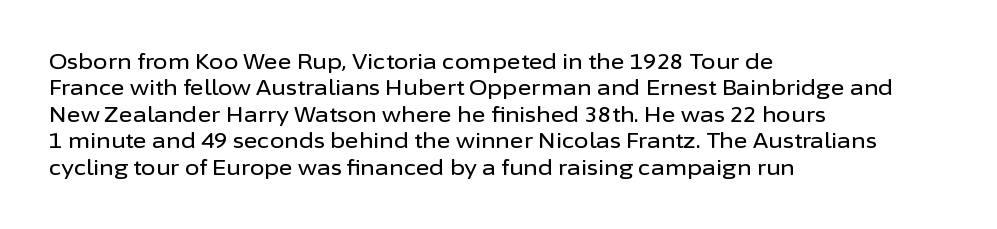
The image shows 21 px text type, upright; set left-aligned, normal line spacing (1.26x), normal letter spacing, not underlined.
